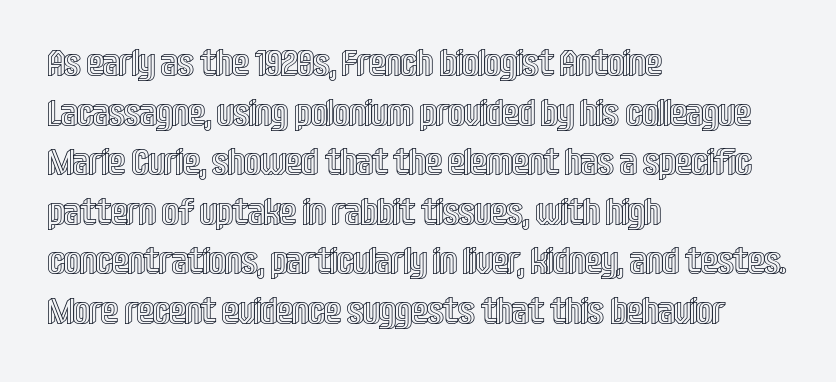
Q: Is the text italic (slanted)? A: No, it is upright.
Q: Is the text underlined? A: No.
Q: How is the paragraph aligned? A: Left-aligned.
Q: Is the spacing between letters normal or unusually wide? A: Normal.
Q: Is the spacing between lines tight, normal or loose? A: Normal.
Q: Width (condensed, normal, or wide)? A: Condensed.
Q: x-height? A: Large.
Q: Monospaced? A: No.
